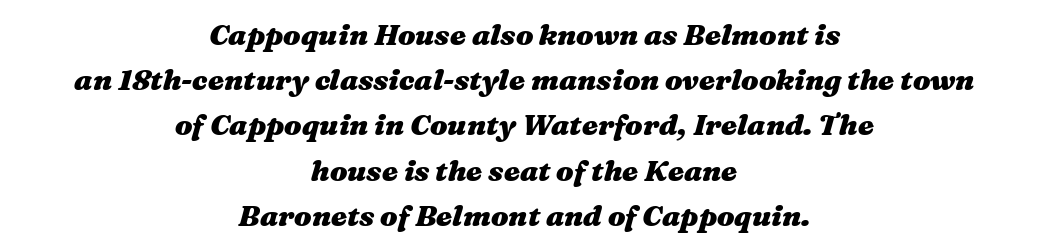
The image shows 29 px heavy, wide type, italic (leaning right); set centered, normal line spacing (1.56x), normal letter spacing, not underlined; medium stroke contrast and a medium x-height.
